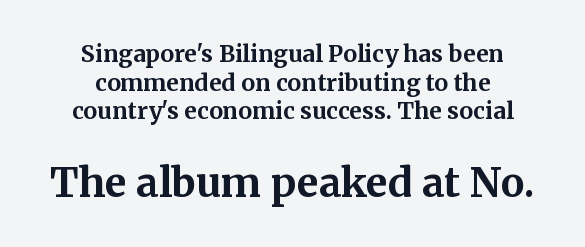
Q: Is the text bold? A: Yes.
Q: Is the text italic (slanted)? A: No, it is upright.
Q: Is the typeface a serif or a sans-serif typeface? A: Serif.
Q: Is the text underlined? A: No.
Q: How is the paragraph aligned? A: Centered.
Q: Is the spacing between letters normal or unusually wide? A: Normal.
Q: Which block of text is set in a larger size, the first (top) or the second (bottom)? A: The second (bottom) one.
Q: Width (condensed, normal, or wide)? A: Normal.
Q: Stroke contrast? A: Medium.
Q: x-height? A: Medium.
Q: Monospaced? A: No.
